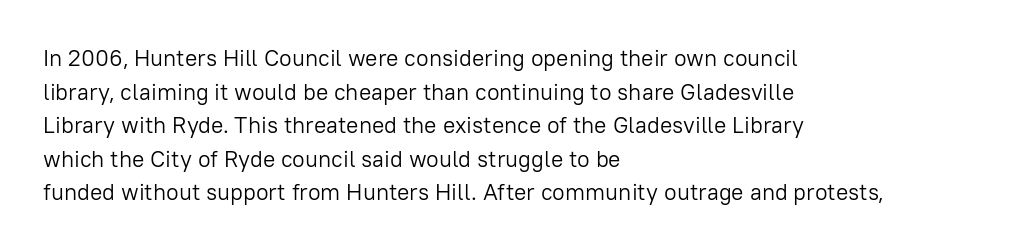
Q: Is the text bold? A: No.
Q: Is the text italic (slanted)? A: No, it is upright.
Q: Is the text underlined? A: No.
Q: How is the paragraph aligned? A: Left-aligned.
Q: Is the spacing between letters normal or unusually wide? A: Normal.
Q: Is the spacing between lines tight, normal or loose? A: Normal.
